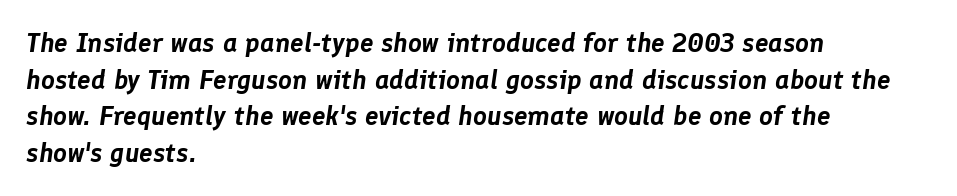
Q: Is the text italic (slanted)? A: Yes, it leans right by about 8 degrees.
Q: Is the text underlined? A: No.
Q: How is the paragraph aligned? A: Left-aligned.
Q: Is the spacing between letters normal or unusually wide? A: Normal.
Q: Is the spacing between lines tight, normal or loose? A: Normal.
